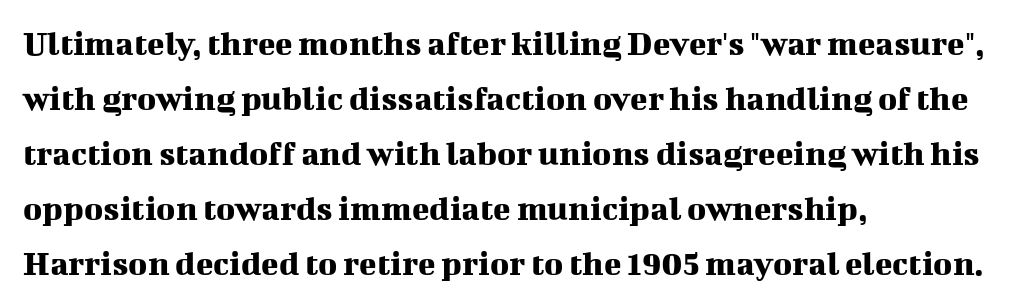
Is the block centered? No — it sits flush against the left margin. Successive baselines arrive at the customary interval. Spacing verdict: proportional, widths tailored to each character. Observe the ordinary spacing: letters are neighbours, not strangers. Note: serifs present on the glyphs. Posture: upright roman.
